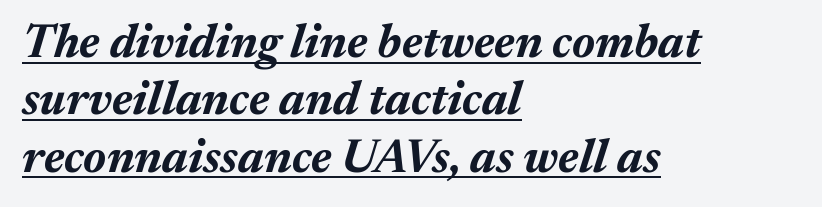
Character widths vary here, with narrow letters taking less room than wide ones. The typesetting leans heavy: a genuine bold. Glance below the letters and you will spot a drawn line. Rendered with sloped, italic letterforms.
